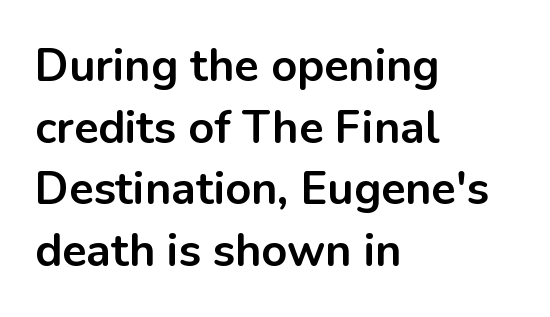
The image shows 45 px bold sans-serif type, upright; set left-aligned, normal line spacing (1.37x), normal letter spacing, not underlined; low stroke contrast and a medium x-height.
